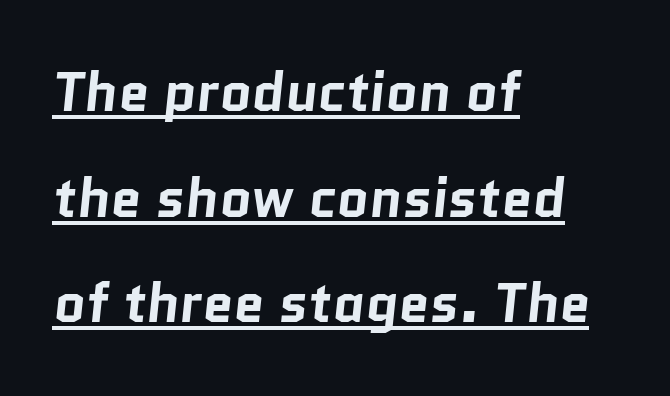
Q: Is the text bold? A: Yes.
Q: Is the typeface a serif or a sans-serif typeface? A: Sans-serif.
Q: Is the text underlined? A: Yes.
Q: How is the paragraph aligned? A: Left-aligned.
Q: Is the spacing between letters normal or unusually wide? A: Normal.
Q: Is the spacing between lines tight, normal or loose? A: Loose.
Q: Width (condensed, normal, or wide)? A: Normal.
Q: Stroke contrast? A: Low.
Q: x-height? A: Medium.
Q: Monospaced? A: No.
